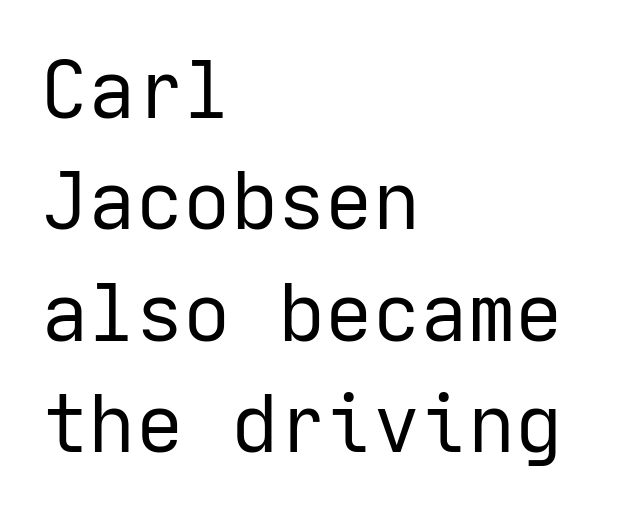
{"serif": "no", "italic": "no", "bold": "no", "weight": "regular", "width": "normal", "stroke_contrast": "low", "x_height": "medium", "underline": "no", "align": "left", "line_spacing": "normal", "line_spacing_ratio": 1.41, "letter_spacing": "normal", "letter_spacing_em": 0.0, "glyph_px": 79}
